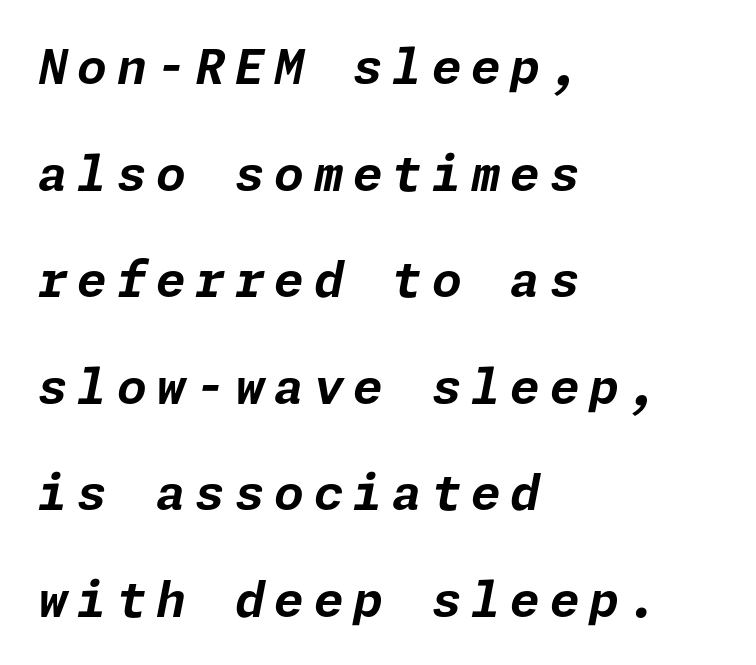
The image shows 48 px bold type, italic (leaning right); set left-aligned, loose line spacing (2.22x), unusually wide letter spacing (+0.2 em), not underlined; low stroke contrast and a medium x-height.
